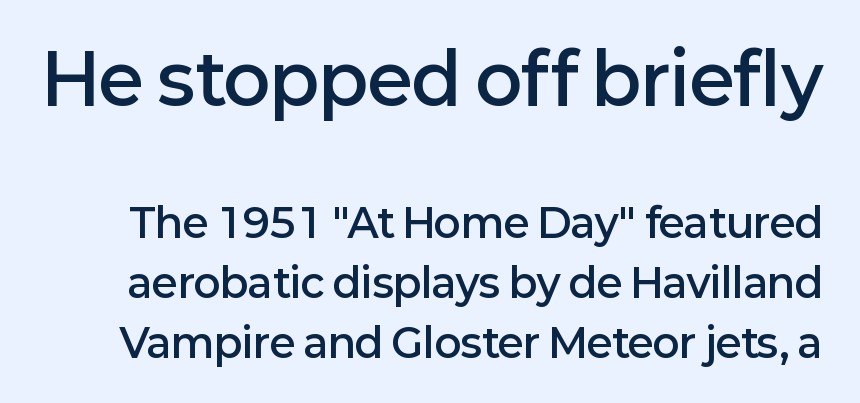
Q: Is the text bold? A: Semi-bold.
Q: Is the text italic (slanted)? A: No, it is upright.
Q: Is the typeface a serif or a sans-serif typeface? A: Sans-serif.
Q: Is the text underlined? A: No.
Q: Is the spacing between letters normal or unusually wide? A: Normal.
Q: Is the spacing between lines tight, normal or loose? A: Normal.
Q: Which block of text is set in a larger size, the first (top) or the second (bottom)? A: The first (top) one.
Q: Width (condensed, normal, or wide)? A: Normal.
Q: Stroke contrast? A: Low.
Q: x-height? A: Medium.
Q: Monospaced? A: No.
